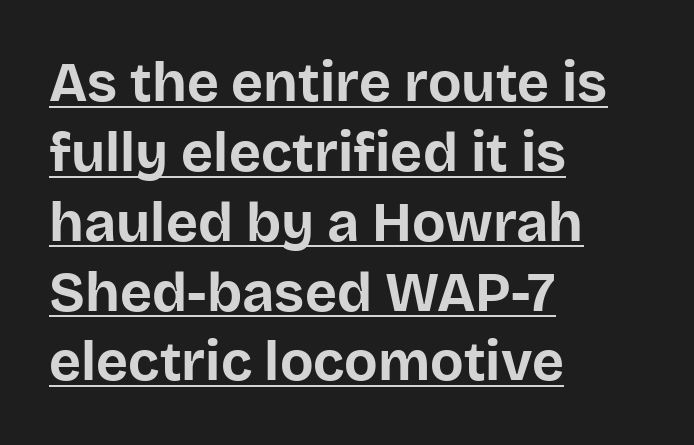
Students, observe the line beneath the letters — that is underlining. The passage is arranged the way most books set body copy — flush left. This sample uses a sans-serif face. The letters stand upright; this is a roman face.
